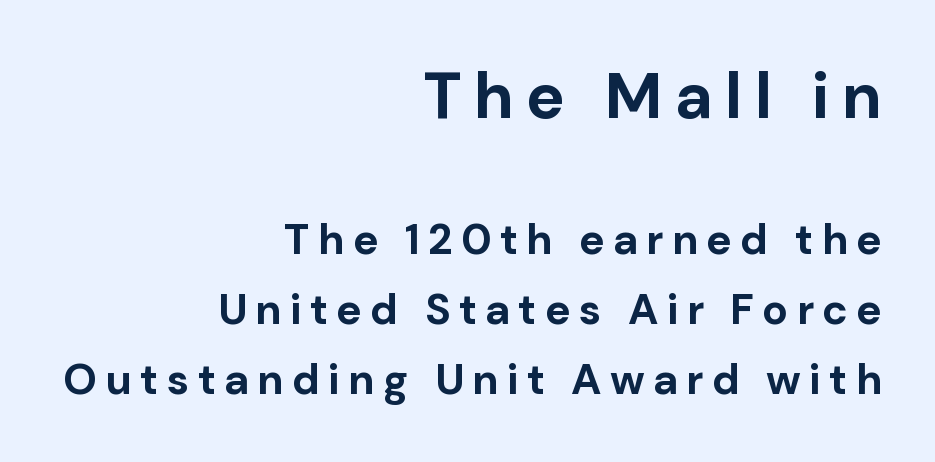
Q: Is the text bold? A: Yes.
Q: Is the text italic (slanted)? A: No, it is upright.
Q: Is the typeface a serif or a sans-serif typeface? A: Sans-serif.
Q: Is the text underlined? A: No.
Q: How is the paragraph aligned? A: Right-aligned.
Q: Is the spacing between lines tight, normal or loose? A: Normal.
Q: Which block of text is set in a larger size, the first (top) or the second (bottom)? A: The first (top) one.
Q: Width (condensed, normal, or wide)? A: Normal.
Q: Stroke contrast? A: Low.
Q: x-height? A: Medium.
Q: Monospaced? A: No.
